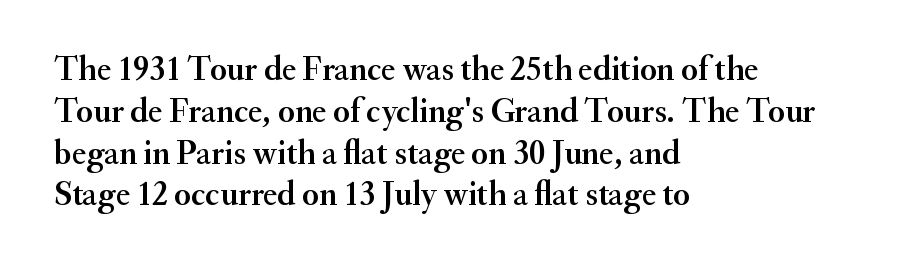
The image shows 34 px serif type, upright; set left-aligned, line spacing 1.23x, normal letter spacing, not underlined; medium stroke contrast and a small x-height.
